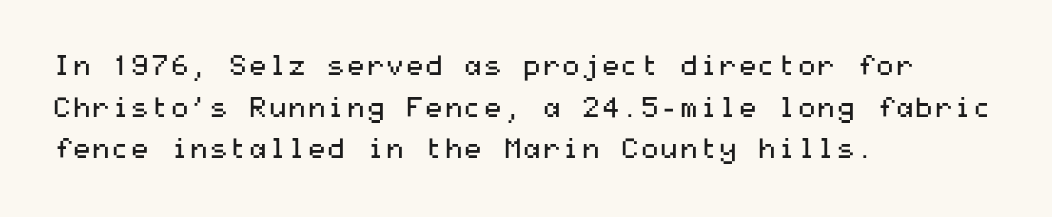
Q: Is the text bold? A: No.
Q: Is the text italic (slanted)? A: No, it is upright.
Q: Is the typeface a serif or a sans-serif typeface? A: Sans-serif.
Q: Is the text underlined? A: No.
Q: How is the paragraph aligned? A: Left-aligned.
Q: Is the spacing between letters normal or unusually wide? A: Normal.
Q: Is the spacing between lines tight, normal or loose? A: Normal.
Q: Width (condensed, normal, or wide)? A: Wide.
Q: Stroke contrast? A: Medium.
Q: x-height? A: Medium.
